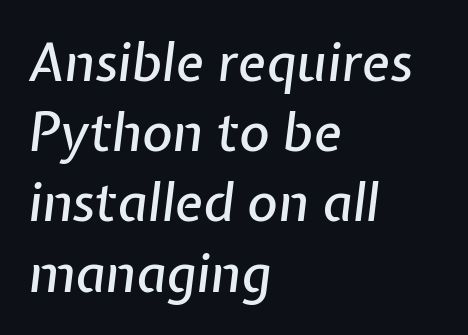
{"italic": "yes", "lean": "right", "slant_degrees": 7, "width": "normal", "stroke_contrast": "low", "x_height": "medium", "monospaced": "no", "underline": "no", "align": "left", "line_spacing": "normal", "line_spacing_ratio": 1.35, "letter_spacing": "normal", "letter_spacing_em": 0.0, "glyph_px": 52}
